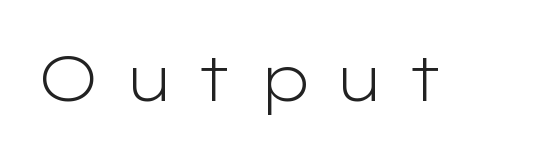
Q: Is the text bold? A: No.
Q: Is the text italic (slanted)? A: No, it is upright.
Q: Is the typeface a serif or a sans-serif typeface? A: Sans-serif.
Q: Is the text underlined? A: No.
Q: Is the spacing between letters normal or unusually wide? A: Unusually wide.
Q: Width (condensed, normal, or wide)? A: Wide.
Q: Stroke contrast? A: Low.
Q: x-height? A: Medium.
Q: Monospaced? A: No.
